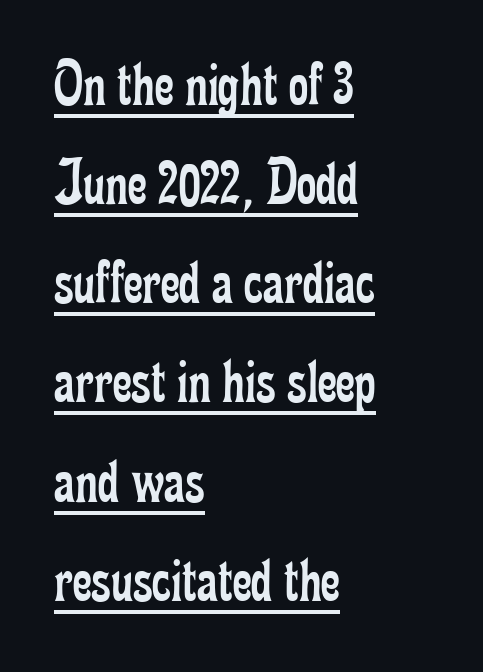
Q: Is the text bold? A: No.
Q: Is the text italic (slanted)? A: No, it is upright.
Q: Is the typeface a serif or a sans-serif typeface? A: Serif.
Q: Is the text underlined? A: Yes.
Q: How is the paragraph aligned? A: Left-aligned.
Q: Is the spacing between letters normal or unusually wide? A: Normal.
Q: Is the spacing between lines tight, normal or loose? A: Normal.
Q: Width (condensed, normal, or wide)? A: Condensed.
Q: Stroke contrast? A: Low.
Q: x-height? A: Small.
Q: Monospaced? A: No.
